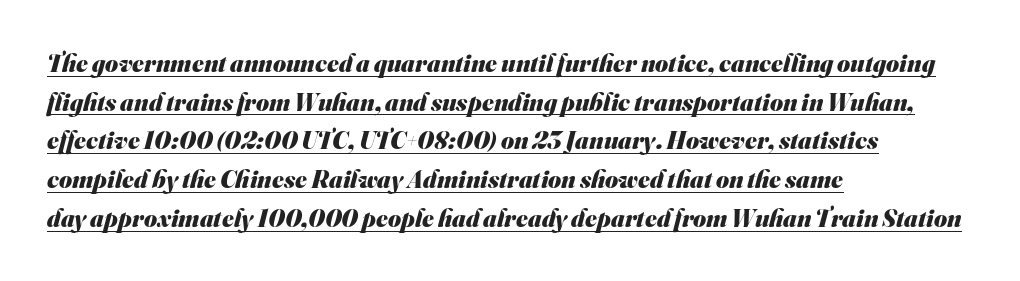
A baseline rule has been typeset under these characters. No extra tracking has been applied to these lines. Baseline-to-baseline distance is the conventional proportion of letter height. Typographic density is high because the face is bold. All the whitespace from short lines collects on the right.
